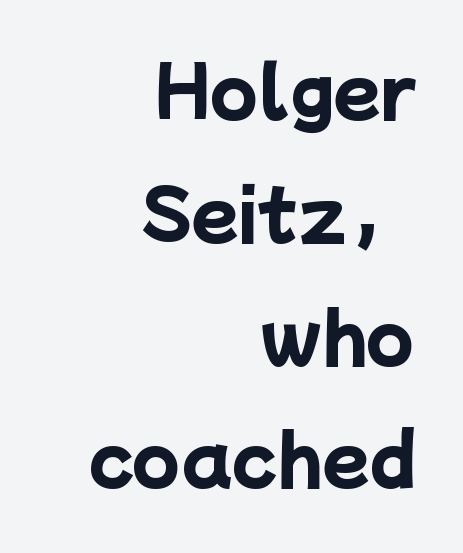
The image shows 69 px heavy sans-serif type; set right-aligned, line spacing 1.78x, normal letter spacing, not underlined; low stroke contrast and a medium x-height.
